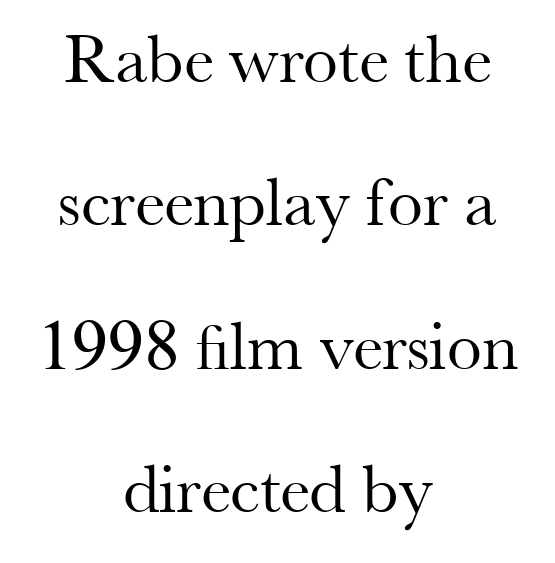
{"serif": "yes", "italic": "no", "bold": "no", "weight": "regular", "width": "normal", "stroke_contrast": "medium", "x_height": "small", "monospaced": "no", "underline": "no", "align": "center", "line_spacing": "loose", "line_spacing_ratio": 2.05, "letter_spacing": "normal", "letter_spacing_em": 0.0, "glyph_px": 70}
